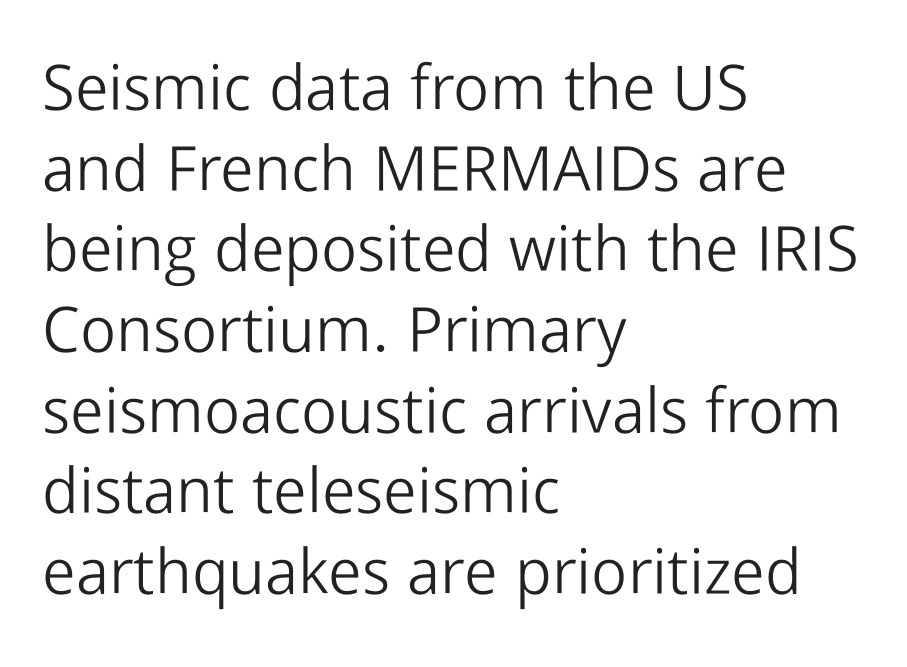
Default kerning and tracking; the words read as compact shapes. Descenders are the only things crossing below the line. All the whitespace from short lines collects on the right. This block has exactly the height ordinary leading produces. The strokes are not fattened; the text isn't bold.
